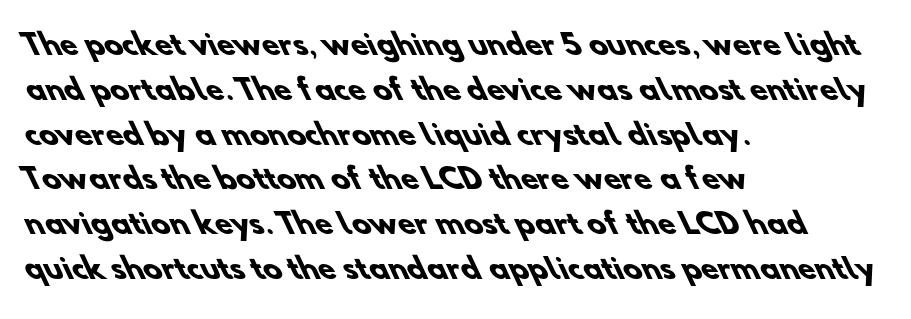
The image shows 28 px heavy sans-serif type; set left-aligned, normal line spacing (1.6x), normal letter spacing, not underlined; low stroke contrast and a small x-height.
